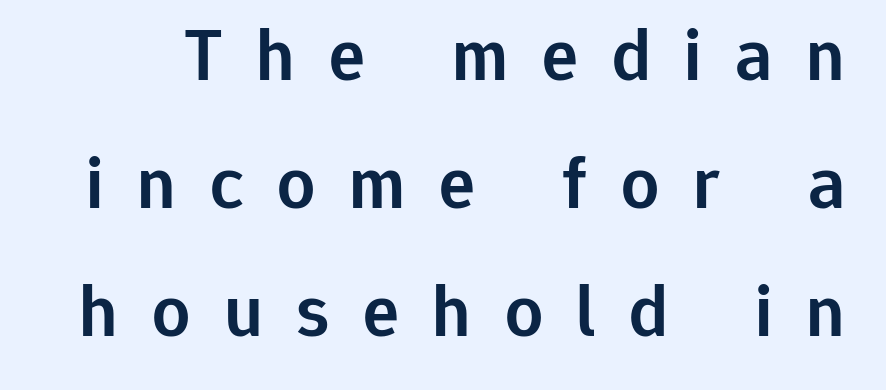
The image shows 75 px semibold sans-serif type, upright; set line spacing 1.71x, unusually wide letter spacing (+0.45 em), not underlined; low stroke contrast and a medium x-height.
